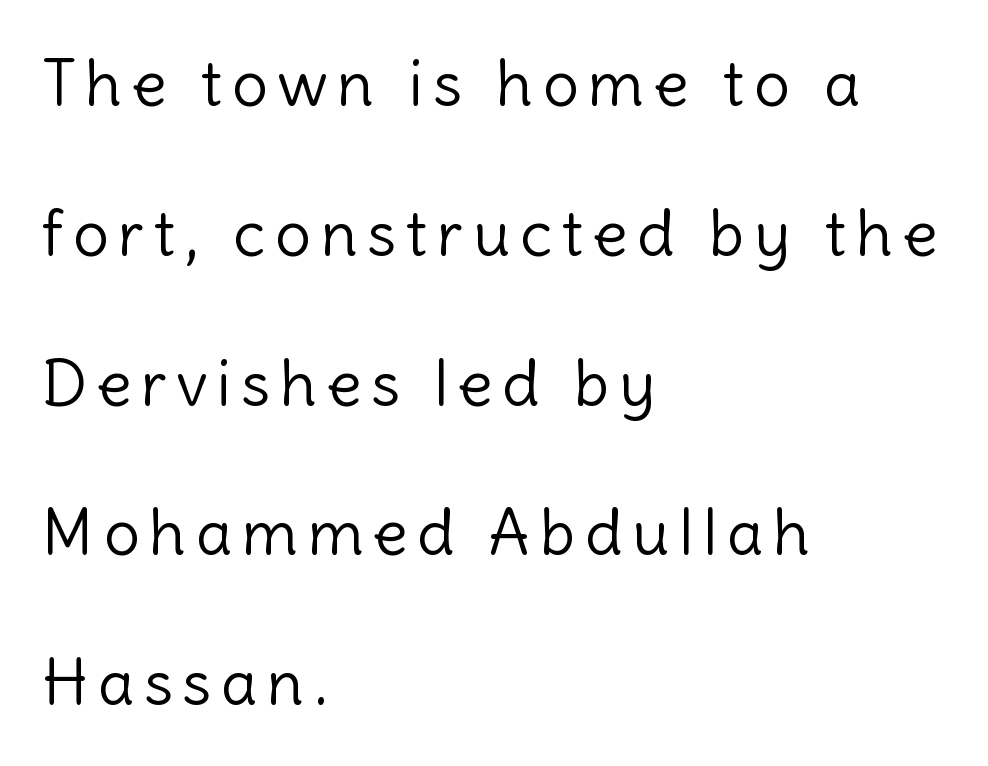
{"serif": "no", "italic": "no", "bold": "no", "weight": "light", "width": "normal", "x_height": "medium", "monospaced": "no", "underline": "no", "align": "left", "line_spacing": "loose", "line_spacing_ratio": 2.34, "glyph_px": 64}
